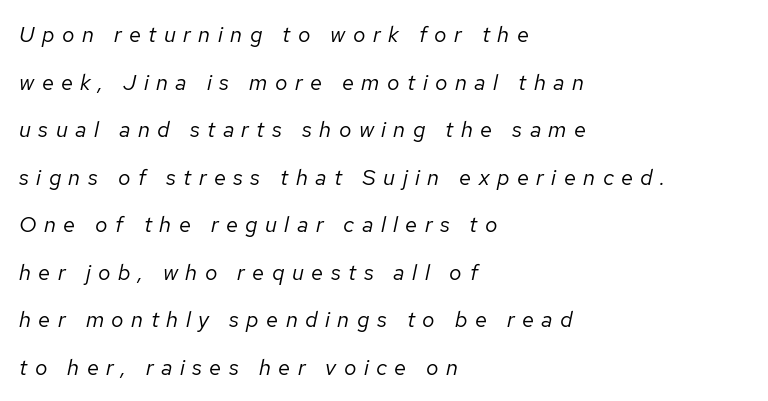
The designer dialed line spacing up above the default. Compared with a centered layout, this one pins lines to the left instead. Is the letter spacing exaggerated? Yes — the characters are pushed far apart. Notice how the stems are inclined rather than vertical — that's the hallmark of italics. A clean baseline with only descenders dipping below it.
